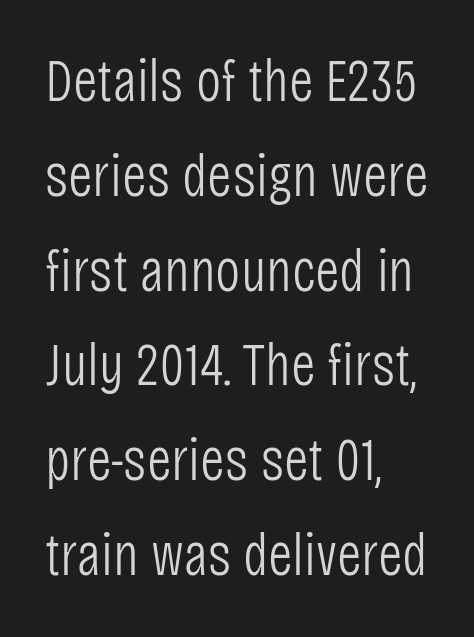
The letters stand upright; this is a roman face. Are there feet on the stems? There aren't — it's a sans. The gap between lines stays unmarked. These lines keep a tight, regular rhythm from letter to letter.
